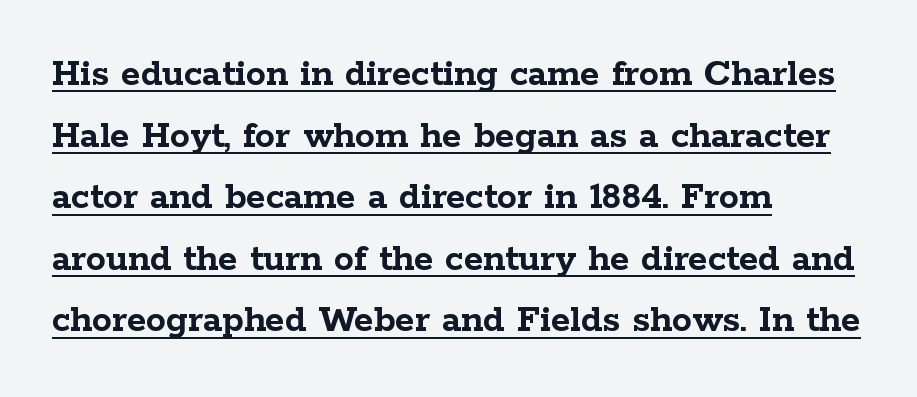
The image shows 40 px semibold, wide serif type, upright; set left-aligned, normal line spacing (1.54x), normal letter spacing, underlined; low stroke contrast and a medium x-height.
